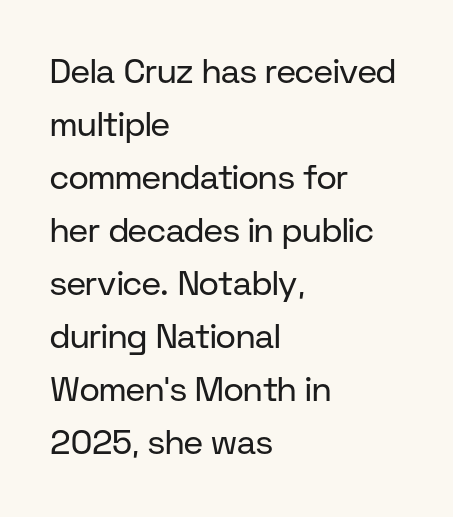
The image shows 34 px regular-weight sans-serif type, upright; set left-aligned, normal line spacing (1.56x), normal letter spacing, not underlined; low stroke contrast and a medium x-height.
